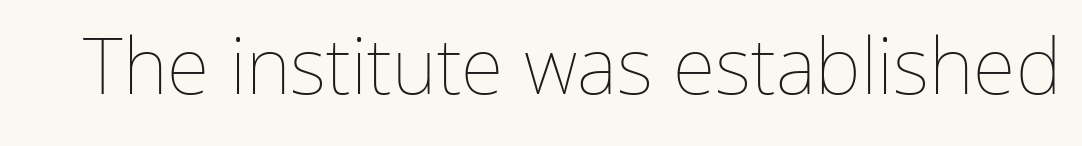
{"italic": "no", "bold": "no", "weight": "thin", "width": "normal", "stroke_contrast": "low", "x_height": "medium", "monospaced": "no", "underline": "no", "letter_spacing": "normal", "letter_spacing_em": 0.0, "glyph_px": 78}
